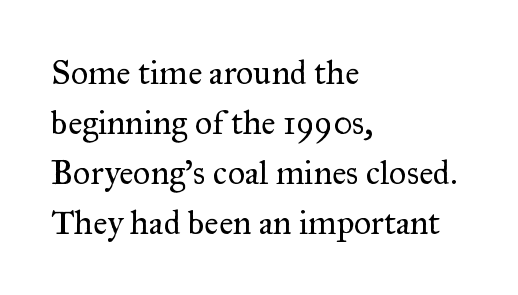
{"serif": "yes", "italic": "no", "bold": "no", "weight": "regular", "width": "normal", "stroke_contrast": "medium", "x_height": "small", "monospaced": "no", "underline": "no", "align": "left", "line_spacing": "normal", "line_spacing_ratio": 1.47, "letter_spacing": "normal", "letter_spacing_em": 0.0, "glyph_px": 34}
